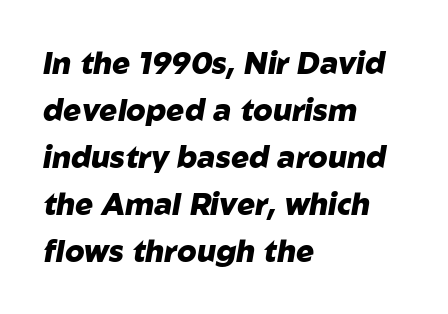
The characters look thick and weighty, a clear bold. Leading: standard. Think of a printed novel: that variable character pitch is what you see here. In terms of letterspacing, this is plain default setting. Short and long lines alike share a common starting point at left. This rendering features lettering with no underline.
